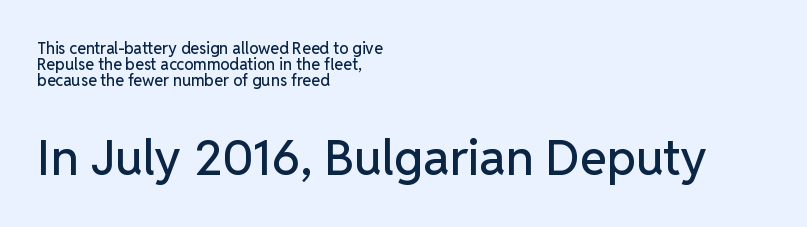
The image shows 49 px sans-serif type, upright; set left-aligned, tight line spacing (1.01x), normal letter spacing, not underlined; the second (bottom) block is 3.06x larger; low stroke contrast and a medium x-height.
